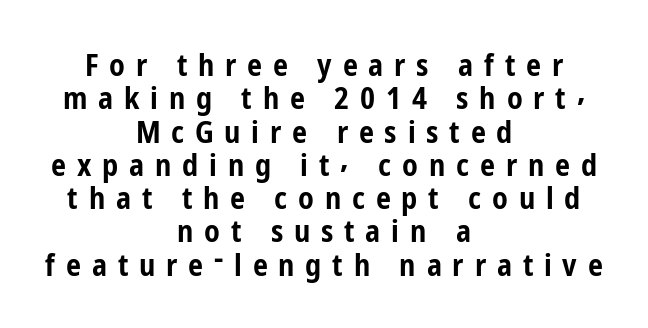
Bold? Absolutely — the strokes are thick and heavy. This rendering uses center alignment, leaving both contours irregular but symmetric. Whoever set this chose condensed vertical rhythm over breathing room. A roman cut, with each character standing at attention. Between one letter and the next there's a generous, obvious gap. The face used here is proportionally spaced, like ordinary book or web type.
